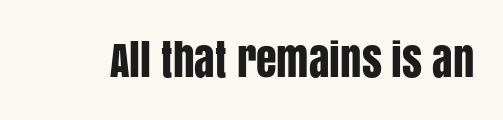
{"serif": "no", "italic": "no", "width": "condensed", "stroke_contrast": "low", "x_height": "large", "monospaced": "no", "underline": "no", "letter_spacing": "normal", "letter_spacing_em": 0.0, "glyph_px": 42}
